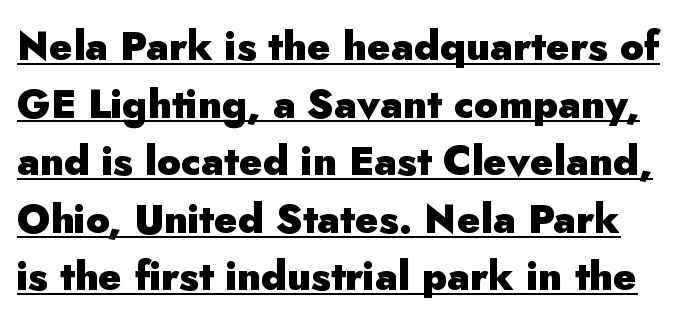
The image shows 40 px heavy sans-serif type, upright; set normal line spacing (1.44x), normal letter spacing, underlined; low stroke contrast and a small x-height.
